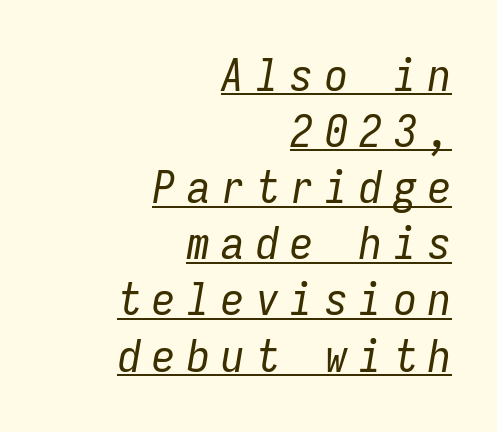
Q: Is the text bold? A: No.
Q: Is the text italic (slanted)? A: Yes, it leans right by about 9 degrees.
Q: Is the text underlined? A: Yes.
Q: How is the paragraph aligned? A: Right-aligned.
Q: Is the spacing between letters normal or unusually wide? A: Unusually wide.
Q: Width (condensed, normal, or wide)? A: Condensed.
Q: Stroke contrast? A: Low.
Q: x-height? A: Medium.
Q: Monospaced? A: Yes.
